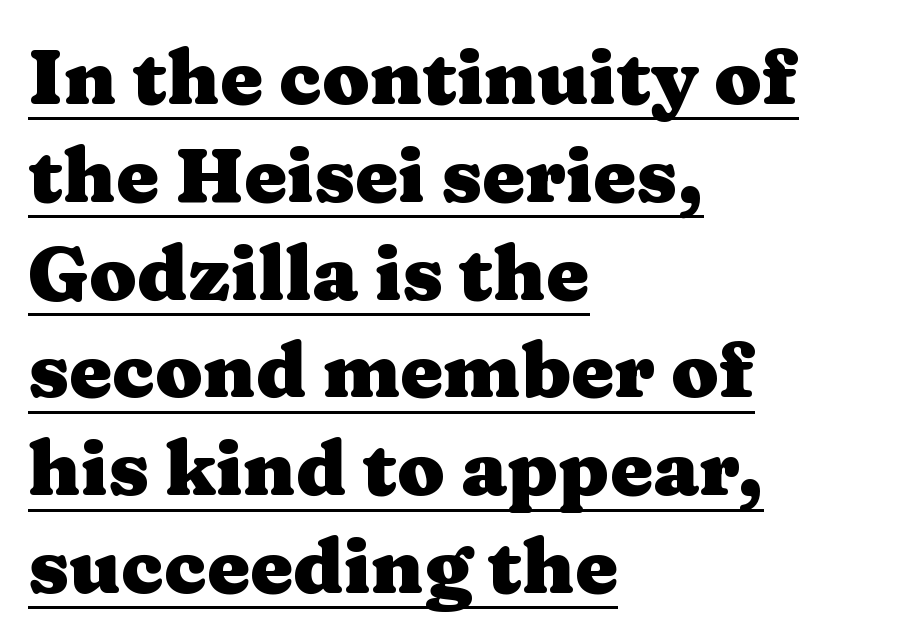
Q: Is the text bold? A: Yes.
Q: Is the text italic (slanted)? A: No, it is upright.
Q: Is the typeface a serif or a sans-serif typeface? A: Serif.
Q: Is the text underlined? A: Yes.
Q: How is the paragraph aligned? A: Left-aligned.
Q: Is the spacing between letters normal or unusually wide? A: Normal.
Q: Is the spacing between lines tight, normal or loose? A: Normal.
Q: Width (condensed, normal, or wide)? A: Wide.
Q: Stroke contrast? A: Medium.
Q: x-height? A: Medium.
Q: Monospaced? A: No.
